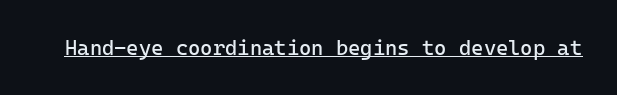
Q: Is the text bold? A: No.
Q: Is the text italic (slanted)? A: No, it is upright.
Q: Is the text underlined? A: Yes.
Q: Is the spacing between letters normal or unusually wide? A: Normal.
